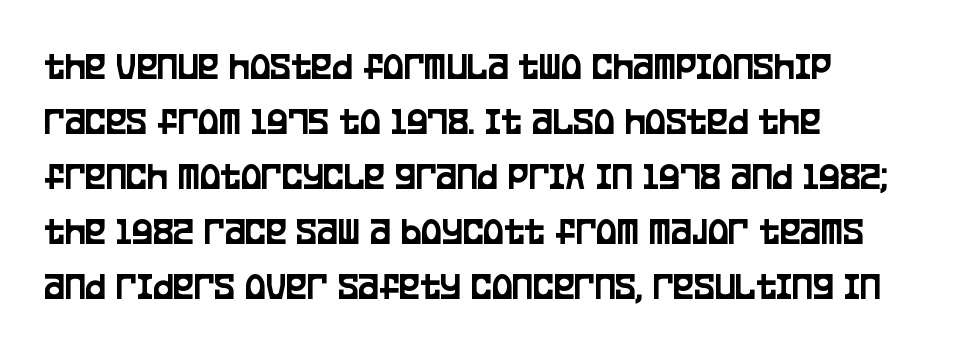
Left-aligned paragraph, ragged on the right. Nobody touched the tracking dial on this one. Serifs: no, the terminals of the letterforms are clean. The area under the type is left untouched. In terms of posture, this sample is upright. The vertical gap from one line to the next is medium.
